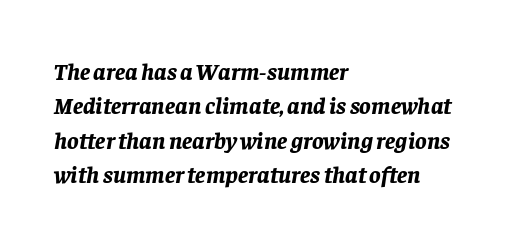
{"italic": "yes", "lean": "right", "slant_degrees": 8, "bold": "yes", "underline": "no", "align": "left", "line_spacing": "normal", "line_spacing_ratio": 1.43, "letter_spacing": "normal", "letter_spacing_em": 0.0, "glyph_px": 24}
